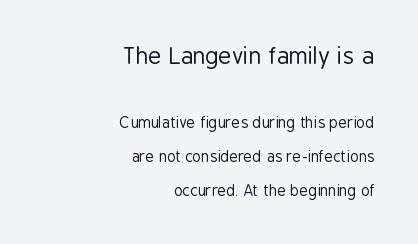
The image shows 23 px text type, upright; set right-aligned, loose line spacing (2.28x), normal letter spacing, not underlined; the first (top) block is 1.53x larger.
